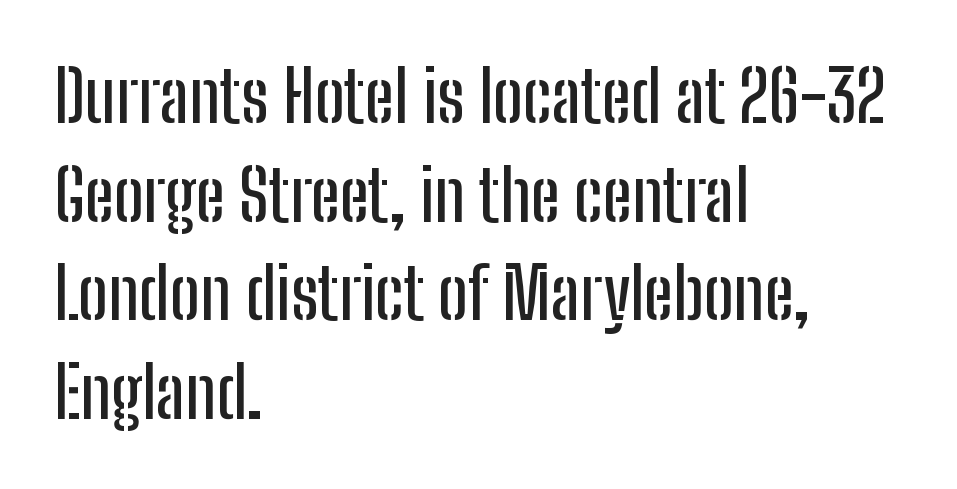
The image shows 70 px condensed sans-serif type, upright; set left-aligned, normal line spacing (1.41x), normal letter spacing, not underlined; low stroke contrast and a medium x-height.
